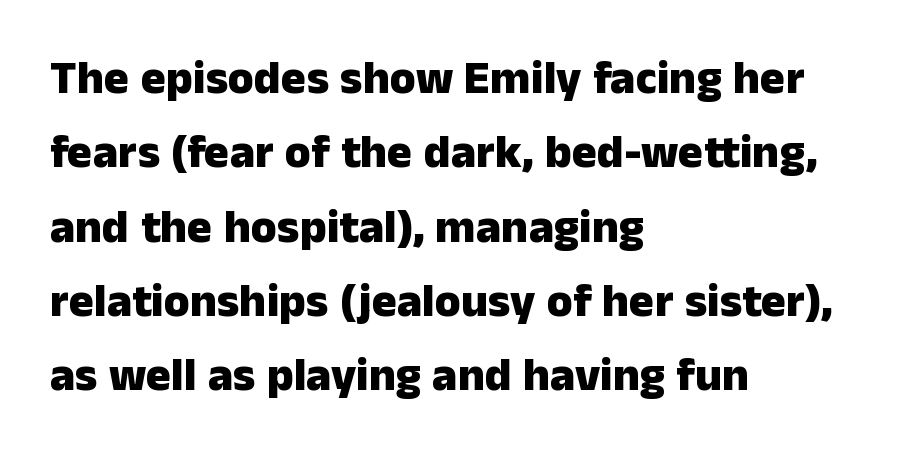
Q: Is the text bold? A: Yes.
Q: Is the text italic (slanted)? A: No, it is upright.
Q: Is the typeface a serif or a sans-serif typeface? A: Sans-serif.
Q: Is the text underlined? A: No.
Q: How is the paragraph aligned? A: Left-aligned.
Q: Is the spacing between letters normal or unusually wide? A: Normal.
Q: Is the spacing between lines tight, normal or loose? A: Normal.
Q: Width (condensed, normal, or wide)? A: Normal.
Q: Stroke contrast? A: Low.
Q: x-height? A: Medium.
Q: Monospaced? A: No.
